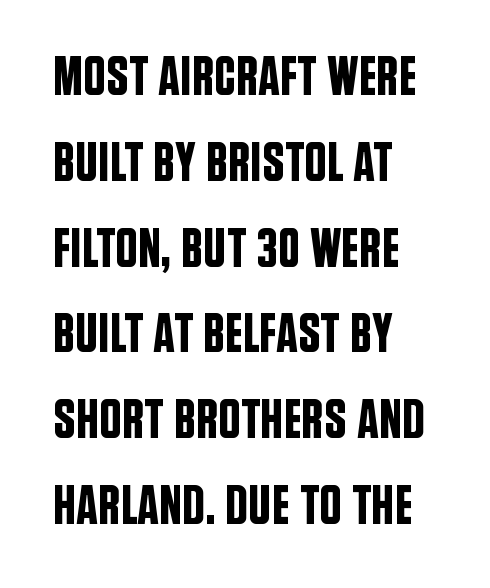
{"serif": "no", "italic": "no", "width": "condensed", "stroke_contrast": "low", "x_height": "large", "monospaced": "no", "underline": "no", "align": "left", "line_spacing": "normal", "line_spacing_ratio": 1.56, "letter_spacing": "normal", "letter_spacing_em": 0.0, "glyph_px": 55}
